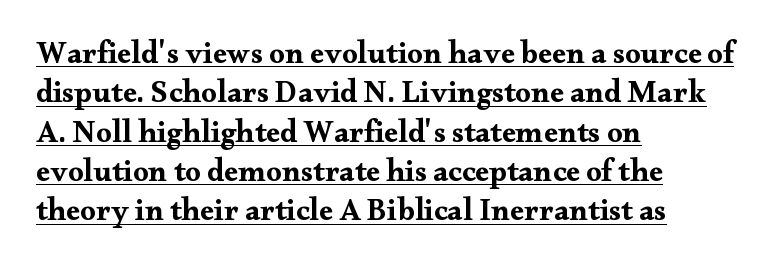
Q: Is the text bold? A: Yes.
Q: Is the text italic (slanted)? A: No, it is upright.
Q: Is the typeface a serif or a sans-serif typeface? A: Serif.
Q: Is the text underlined? A: Yes.
Q: How is the paragraph aligned? A: Left-aligned.
Q: Is the spacing between letters normal or unusually wide? A: Normal.
Q: Is the spacing between lines tight, normal or loose? A: Normal.
Q: Width (condensed, normal, or wide)? A: Wide.
Q: Stroke contrast? A: Medium.
Q: x-height? A: Small.
Q: Monospaced? A: No.
